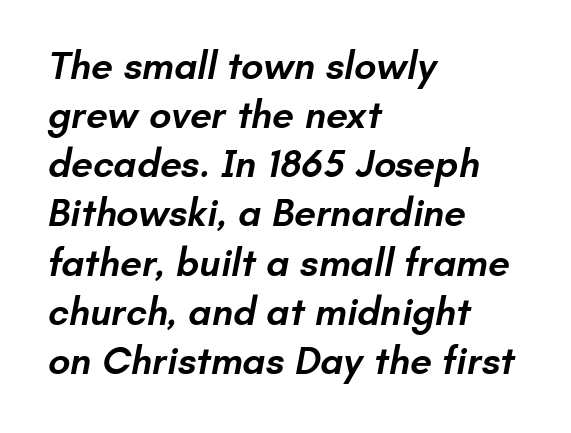
Q: Is the text bold? A: Semi-bold.
Q: Is the typeface a serif or a sans-serif typeface? A: Sans-serif.
Q: Is the text underlined? A: No.
Q: How is the paragraph aligned? A: Left-aligned.
Q: Is the spacing between letters normal or unusually wide? A: Normal.
Q: Is the spacing between lines tight, normal or loose? A: Normal.
Q: Width (condensed, normal, or wide)? A: Normal.
Q: Stroke contrast? A: Low.
Q: x-height? A: Small.
Q: Monospaced? A: No.
